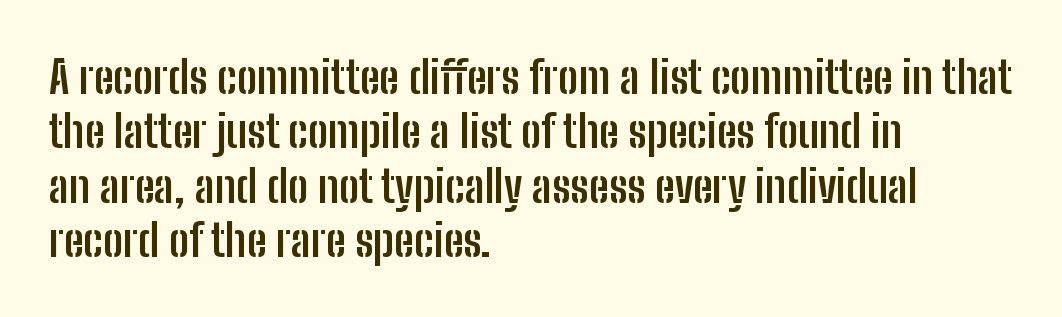
The image shows 45 px semibold, condensed sans-serif type, upright; set left-aligned, line spacing 1.21x, normal letter spacing, not underlined; low stroke contrast and a medium x-height.
